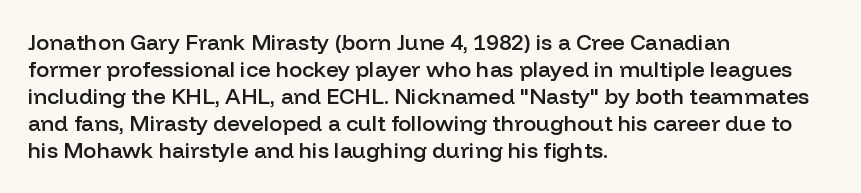
{"italic": "no", "bold": "semi", "underline": "no", "align": "left", "line_spacing_ratio": 1.23, "letter_spacing": "normal", "letter_spacing_em": 0.0, "glyph_px": 22}
